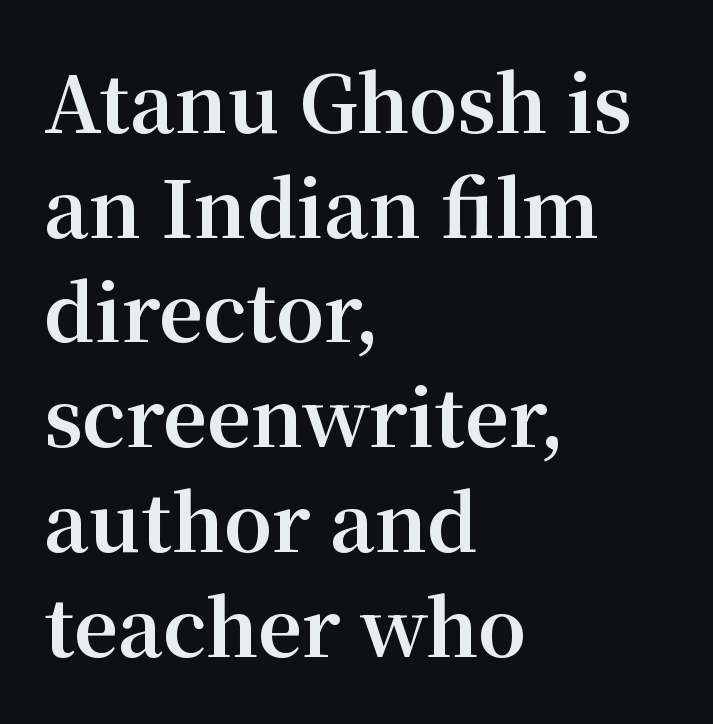
The image shows 77 px bold serif type, upright; set left-aligned, normal line spacing (1.36x), normal letter spacing, not underlined; medium stroke contrast and a medium x-height.
